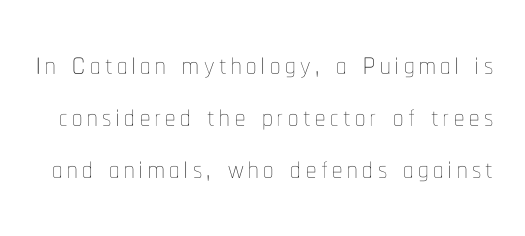
The image shows 41 px thin, condensed type, upright; set normal line spacing (1.27x), not underlined; low stroke contrast and a medium x-height.
